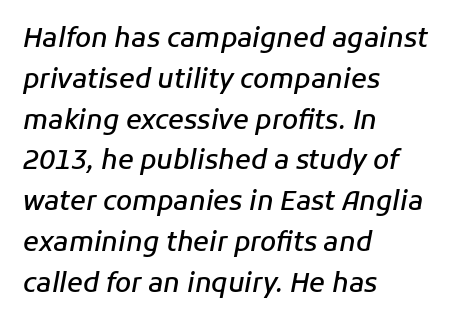
Q: Is the text bold? A: Semi-bold.
Q: Is the text italic (slanted)? A: Yes, it leans right by about 11 degrees.
Q: Is the text underlined? A: No.
Q: How is the paragraph aligned? A: Left-aligned.
Q: Is the spacing between letters normal or unusually wide? A: Normal.
Q: Is the spacing between lines tight, normal or loose? A: Normal.
